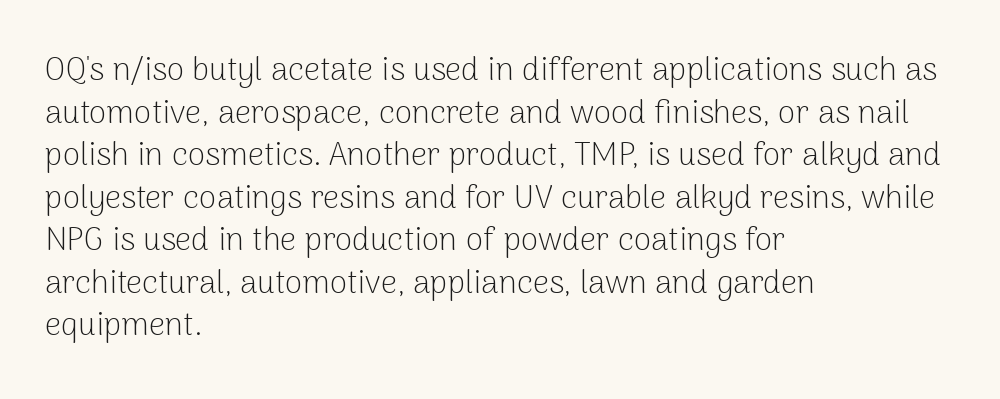
{"serif": "no", "italic": "no", "bold": "no", "weight": "light", "width": "normal", "stroke_contrast": "low", "x_height": "medium", "monospaced": "no", "underline": "no", "align": "left", "line_spacing": "normal", "line_spacing_ratio": 1.33, "letter_spacing": "normal", "letter_spacing_em": 0.0, "glyph_px": 32}
